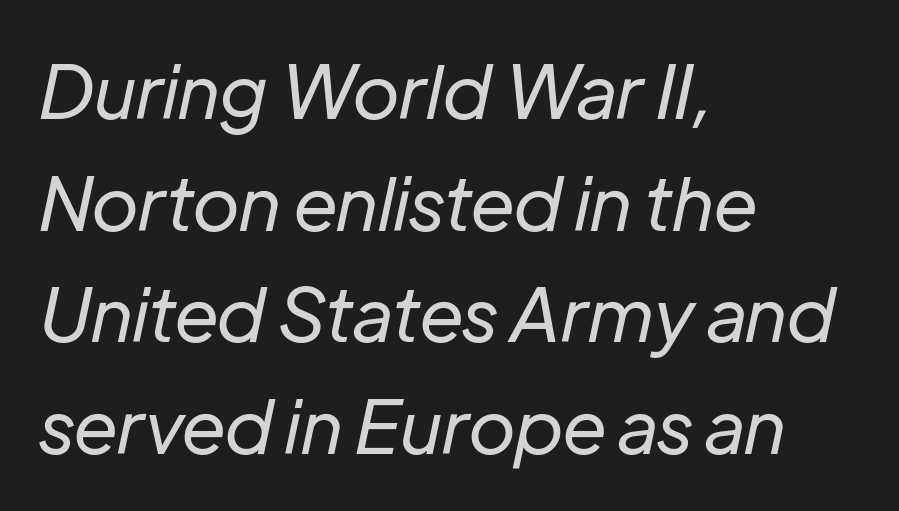
Is this a fixed-width face? No — the glyphs have proportional, varying widths. The zone under the glyphs is completely vacant. Line starts are locked; line ends wander. Each word holds together tightly as a unit, with standard inter-letter gaps. The axis of the letterforms is tilted away from vertical.
